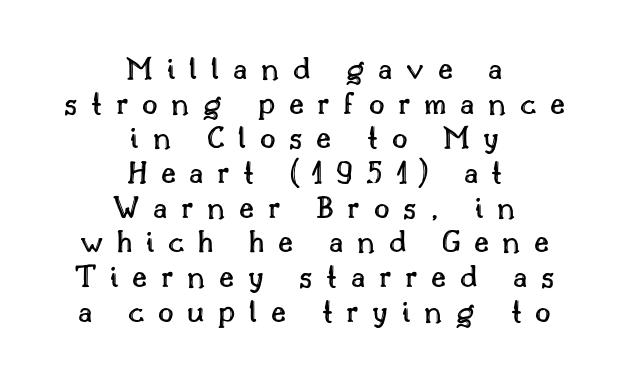
Q: Is the text italic (slanted)? A: No, it is upright.
Q: Is the text underlined? A: No.
Q: How is the paragraph aligned? A: Centered.
Q: Is the spacing between letters normal or unusually wide? A: Unusually wide.
Q: Is the spacing between lines tight, normal or loose? A: Tight.
Q: Width (condensed, normal, or wide)? A: Normal.
Q: x-height? A: Small.
Q: Monospaced? A: No.
